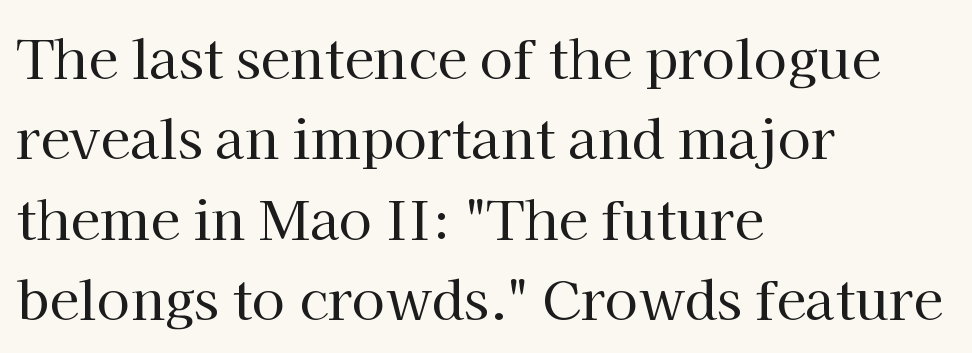
The image shows 54 px regular-weight serif type, upright; set left-aligned, normal line spacing (1.49x), normal letter spacing, not underlined; high stroke contrast and a medium x-height.
